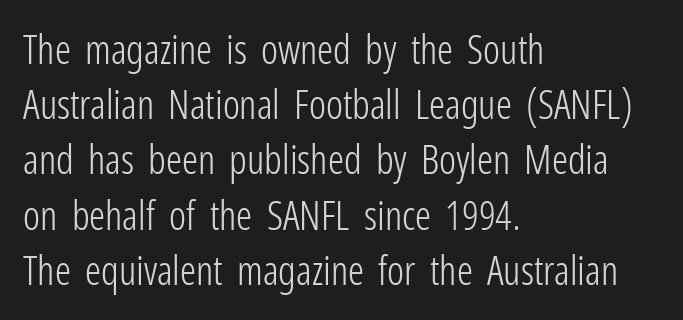
Q: Is the text bold? A: No.
Q: Is the text italic (slanted)? A: No, it is upright.
Q: Is the typeface a serif or a sans-serif typeface? A: Sans-serif.
Q: Is the text underlined? A: No.
Q: How is the paragraph aligned? A: Left-aligned.
Q: Is the spacing between letters normal or unusually wide? A: Normal.
Q: Is the spacing between lines tight, normal or loose? A: Normal.
Q: Width (condensed, normal, or wide)? A: Condensed.
Q: Stroke contrast? A: Low.
Q: x-height? A: Medium.
Q: Monospaced? A: No.
